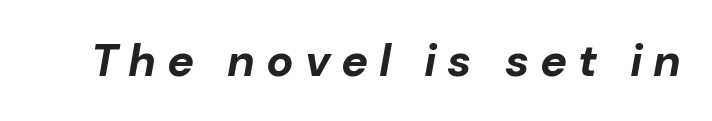
{"italic": "yes", "lean": "right", "slant_degrees": 10, "bold": "yes", "weight": "bold", "width": "normal", "stroke_contrast": "low", "x_height": "medium", "monospaced": "no", "underline": "no", "letter_spacing": "wide", "letter_spacing_em": 0.24, "glyph_px": 45}
